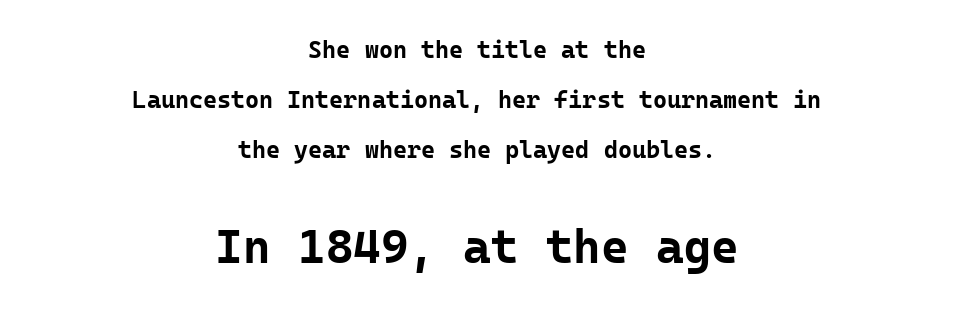
{"serif": "no", "italic": "no", "bold": "yes", "weight": "bold", "width": "normal", "stroke_contrast": "low", "x_height": "medium", "monospaced": "yes", "underline": "no", "align": "center", "line_spacing": "loose", "line_spacing_ratio": 2.09, "letter_spacing": "normal", "letter_spacing_em": 0.0, "larger_block": "second", "size_ratio": 1.96, "glyph_px": 47}
